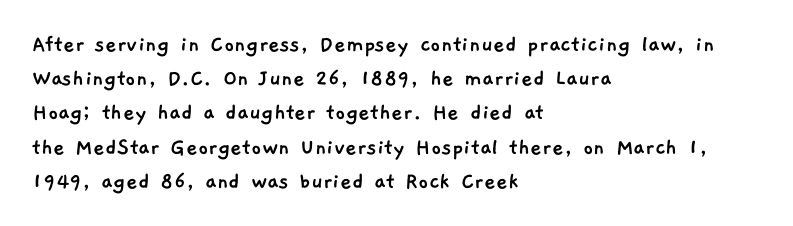
The paragraph has a hard left edge and a soft right edge. The glyphs are unaccompanied by any horizontal stroke below them. You could call the tracking neutral — neither tight nor loose. Vertical spacing — default.
